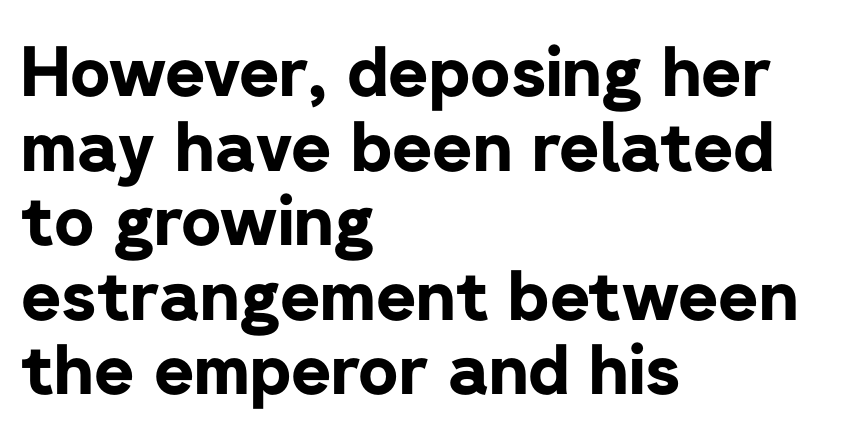
{"serif": "no", "italic": "no", "bold": "yes", "weight": "bold", "width": "normal", "stroke_contrast": "low", "x_height": "medium", "monospaced": "no", "underline": "no", "align": "left", "line_spacing": "tight", "line_spacing_ratio": 1.08, "letter_spacing": "normal", "letter_spacing_em": 0.0, "glyph_px": 69}
